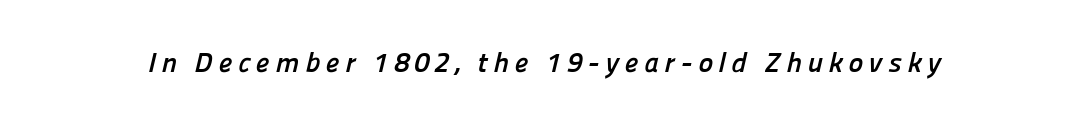
{"serif": "no", "bold": "yes", "weight": "semibold", "width": "normal", "stroke_contrast": "low", "x_height": "medium", "monospaced": "no", "underline": "no", "letter_spacing": "wide", "letter_spacing_em": 0.2, "glyph_px": 28}
